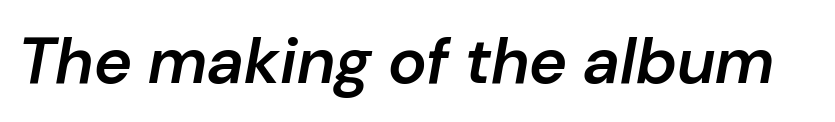
Anything drawn beneath the words? Only blank space. When letters slant like this, we call the style italic. You could call the tracking neutral — neither tight nor loose. Character widths vary here, with narrow letters taking less room than wide ones. Bold? Not quite — semibold, heavier than regular but stopping short.
